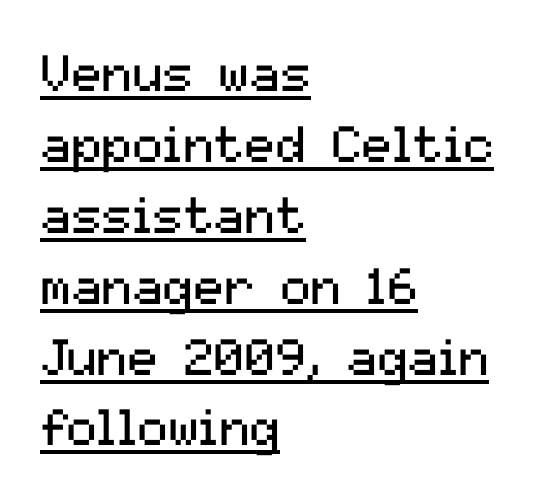
{"serif": "no", "italic": "no", "bold": "no", "weight": "regular", "width": "normal", "stroke_contrast": "medium", "x_height": "medium", "monospaced": "no", "underline": "yes", "align": "left", "line_spacing": "normal", "line_spacing_ratio": 1.39, "letter_spacing": "normal", "letter_spacing_em": 0.0, "glyph_px": 51}
